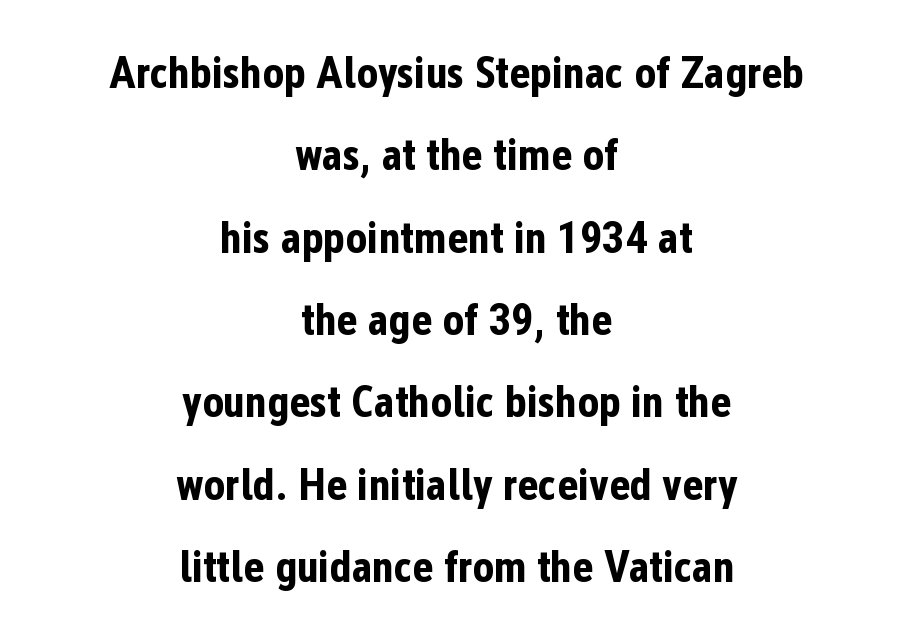
Q: Is the text bold? A: Yes.
Q: Is the text italic (slanted)? A: No, it is upright.
Q: Is the typeface a serif or a sans-serif typeface? A: Sans-serif.
Q: Is the text underlined? A: No.
Q: How is the paragraph aligned? A: Centered.
Q: Is the spacing between letters normal or unusually wide? A: Normal.
Q: Width (condensed, normal, or wide)? A: Condensed.
Q: Stroke contrast? A: Low.
Q: x-height? A: Medium.
Q: Monospaced? A: No.
